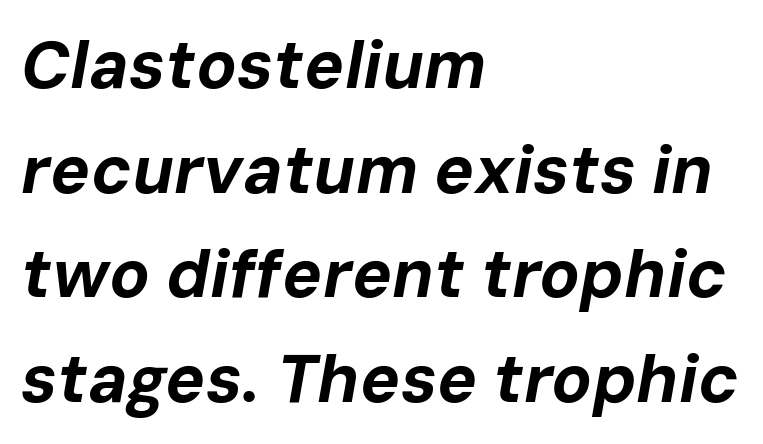
The image shows 67 px bold type, italic (leaning right); set left-aligned, normal line spacing (1.56x), normal letter spacing, not underlined; low stroke contrast and a medium x-height.
